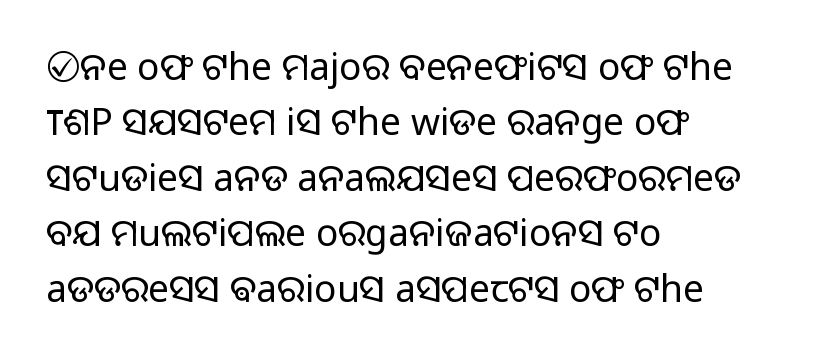
The image shows 37 px light sans-serif type, upright; set left-aligned, normal line spacing (1.5x), normal letter spacing, not underlined; low stroke contrast and a medium x-height.
